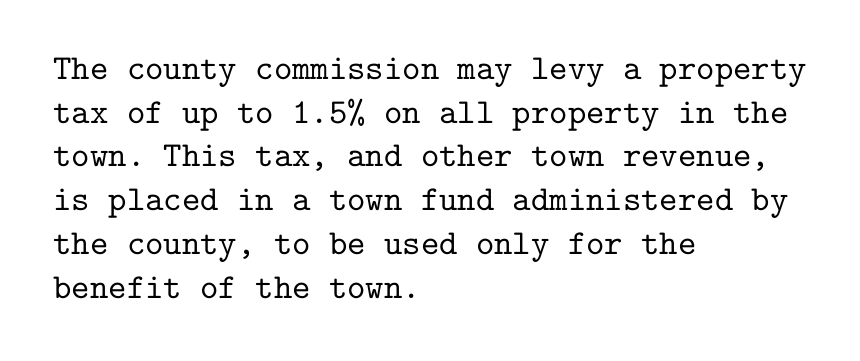
The image shows 35 px serif type, upright, monospaced; set left-aligned, normal line spacing (1.25x), normal letter spacing, not underlined; low stroke contrast and a medium x-height.
